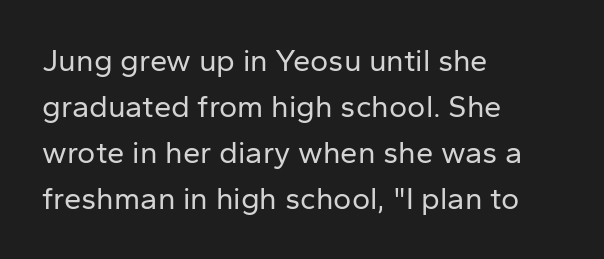
Q: Is the text bold? A: No.
Q: Is the text italic (slanted)? A: No, it is upright.
Q: Is the typeface a serif or a sans-serif typeface? A: Sans-serif.
Q: Is the text underlined? A: No.
Q: How is the paragraph aligned? A: Left-aligned.
Q: Is the spacing between letters normal or unusually wide? A: Normal.
Q: Is the spacing between lines tight, normal or loose? A: Normal.
Q: Width (condensed, normal, or wide)? A: Normal.
Q: Stroke contrast? A: Low.
Q: x-height? A: Medium.
Q: Monospaced? A: No.
